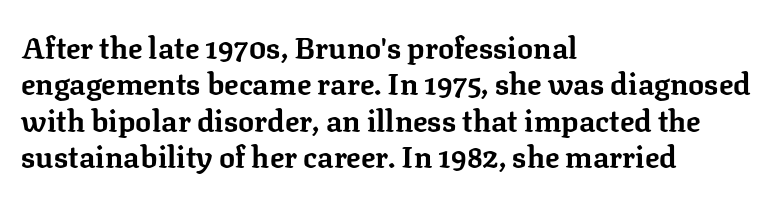
The zone under the glyphs is completely vacant. As a designer I'd log this as weight 700, bold. Where is the straight margin? On the left. Does the lettering tilt? It doesn't — this is upright. Spacing verdict: proportional, widths tailored to each character. Look at the tracking — it's just the regular setting, nothing added.
